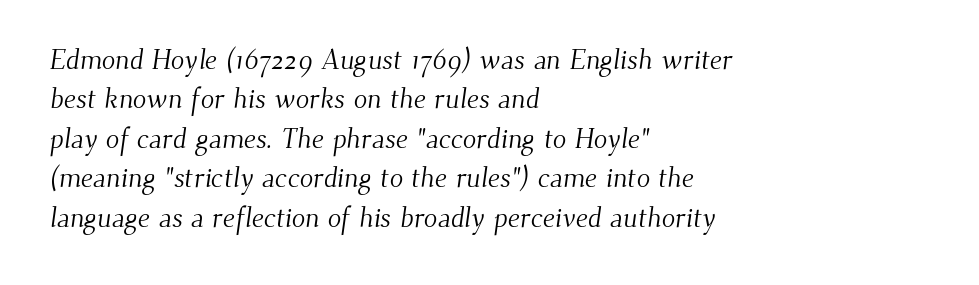
{"serif": "yes", "bold": "no", "weight": "light", "width": "normal", "stroke_contrast": "medium", "x_height": "small", "monospaced": "no", "underline": "no", "align": "left", "line_spacing": "normal", "line_spacing_ratio": 1.41, "letter_spacing": "normal", "letter_spacing_em": 0.0, "glyph_px": 28}
